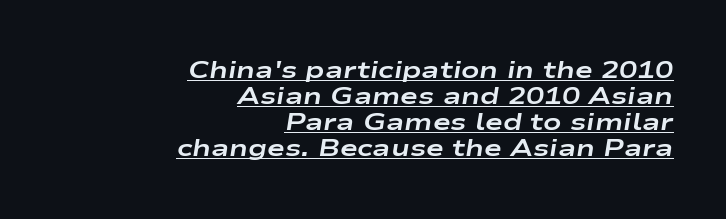
{"italic": "yes", "lean": "right", "slant_degrees": 9, "bold": "yes", "underline": "yes", "align": "right", "line_spacing": "tight", "line_spacing_ratio": 1.09, "letter_spacing": "normal", "letter_spacing_em": 0.0, "glyph_px": 24}
